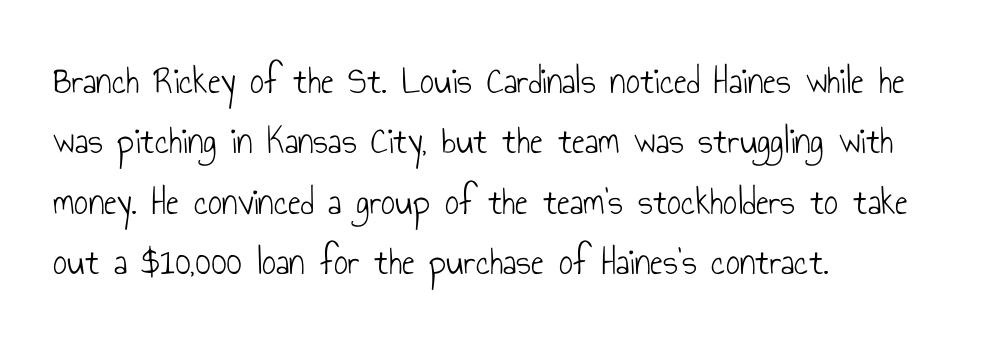
Q: Is the text bold? A: No.
Q: Is the text italic (slanted)? A: No, it is upright.
Q: Is the typeface a serif or a sans-serif typeface? A: Sans-serif.
Q: Is the text underlined? A: No.
Q: How is the paragraph aligned? A: Left-aligned.
Q: Is the spacing between letters normal or unusually wide? A: Normal.
Q: Is the spacing between lines tight, normal or loose? A: Normal.
Q: Width (condensed, normal, or wide)? A: Condensed.
Q: Stroke contrast? A: Low.
Q: x-height? A: Small.
Q: Monospaced? A: No.
